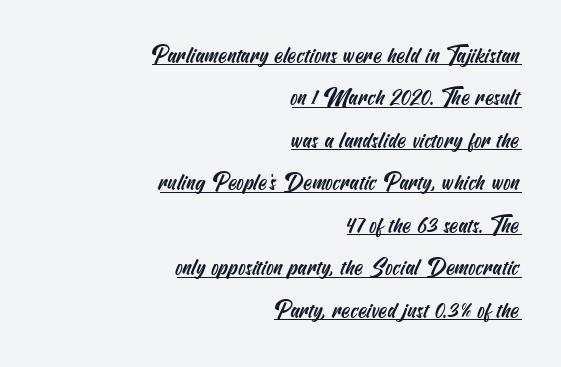
The image shows 22 px text type; set right-aligned, loose line spacing (1.93x), normal letter spacing, underlined.
